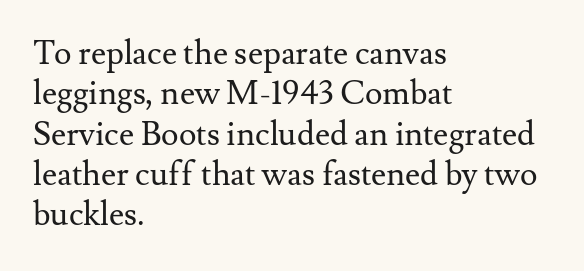
The image shows 33 px regular-weight serif type, upright; set left-aligned, line spacing 1.22x, normal letter spacing, not underlined; medium stroke contrast and a small x-height.
